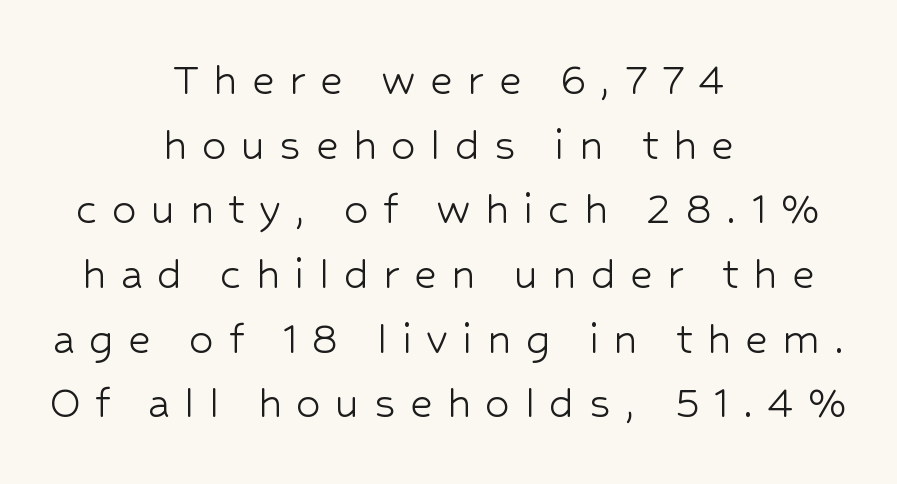
The image shows 49 px light sans-serif type, upright; set centered, normal line spacing (1.32x), unusually wide letter spacing (+0.29 em), not underlined; low stroke contrast and a medium x-height.
